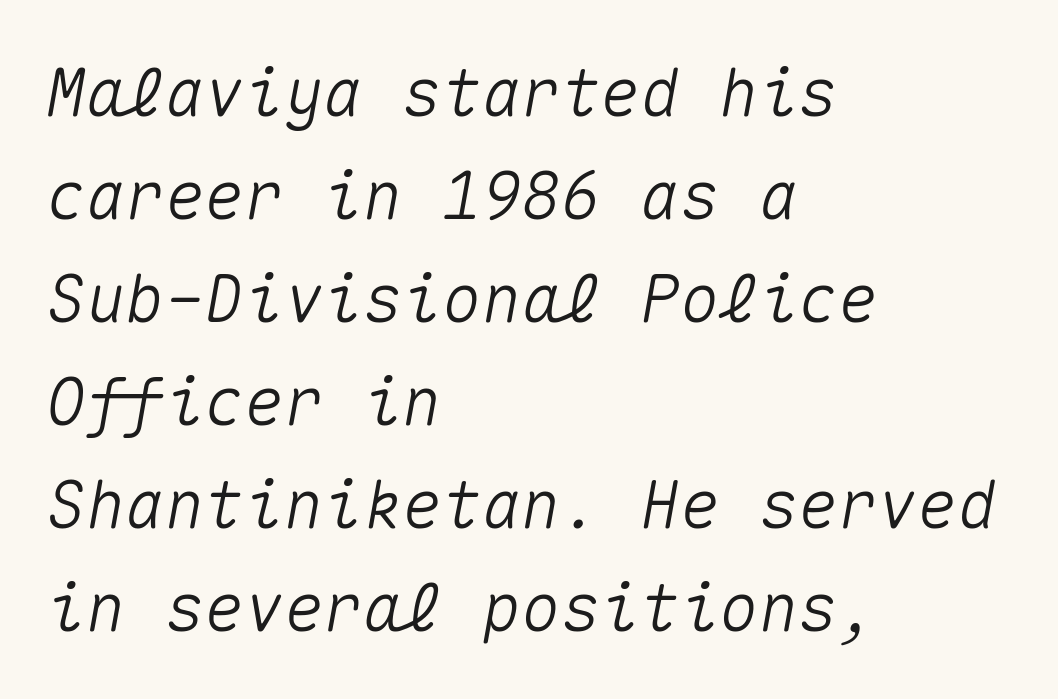
{"italic": "yes", "lean": "right", "slant_degrees": 10, "width": "normal", "stroke_contrast": "medium", "x_height": "medium", "monospaced": "yes", "underline": "no", "align": "left", "line_spacing": "normal", "line_spacing_ratio": 1.56, "letter_spacing": "normal", "letter_spacing_em": 0.0, "glyph_px": 66}
